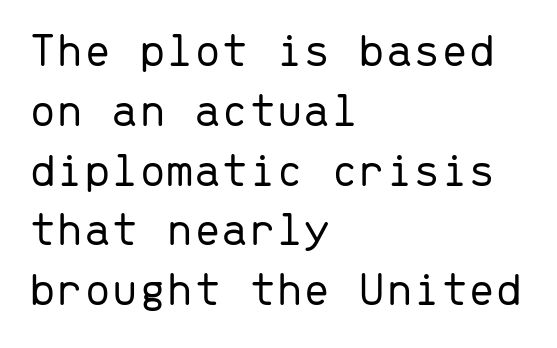
Q: Is the text bold? A: No.
Q: Is the text italic (slanted)? A: No, it is upright.
Q: Is the typeface a serif or a sans-serif typeface? A: Sans-serif.
Q: Is the text underlined? A: No.
Q: How is the paragraph aligned? A: Left-aligned.
Q: Is the spacing between letters normal or unusually wide? A: Normal.
Q: Width (condensed, normal, or wide)? A: Normal.
Q: Stroke contrast? A: Low.
Q: x-height? A: Medium.
Q: Monospaced? A: Yes.
